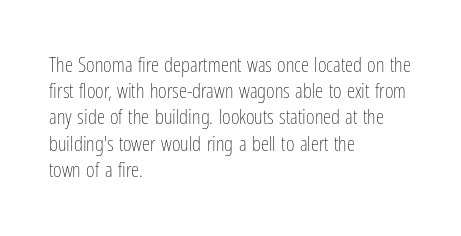
Q: Is the text bold? A: No.
Q: Is the text italic (slanted)? A: No, it is upright.
Q: Is the text underlined? A: No.
Q: How is the paragraph aligned? A: Left-aligned.
Q: Is the spacing between letters normal or unusually wide? A: Normal.
Q: Is the spacing between lines tight, normal or loose? A: Normal.
